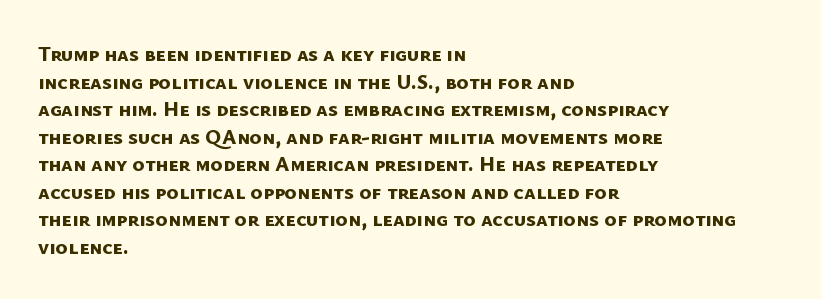
The image shows 21 px bold type; set left-aligned, normal line spacing (1.31x), normal letter spacing, not underlined.
